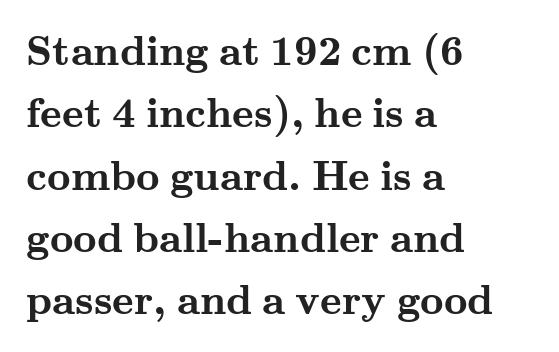
{"serif": "yes", "italic": "no", "bold": "yes", "weight": "semibold", "width": "wide", "stroke_contrast": "medium", "x_height": "small", "monospaced": "no", "underline": "no", "align": "left", "line_spacing": "normal", "line_spacing_ratio": 1.52, "letter_spacing": "normal", "letter_spacing_em": 0.0, "glyph_px": 41}
